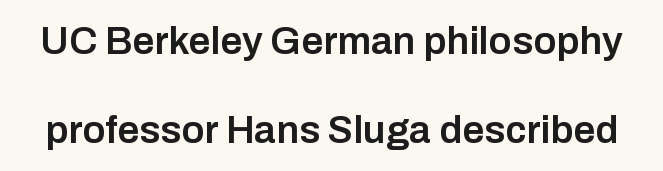
Q: Is the text bold? A: Semi-bold.
Q: Is the text italic (slanted)? A: No, it is upright.
Q: Is the typeface a serif or a sans-serif typeface? A: Sans-serif.
Q: Is the text underlined? A: No.
Q: Is the spacing between letters normal or unusually wide? A: Normal.
Q: Is the spacing between lines tight, normal or loose? A: Loose.
Q: Width (condensed, normal, or wide)? A: Normal.
Q: Stroke contrast? A: Low.
Q: x-height? A: Medium.
Q: Monospaced? A: No.
